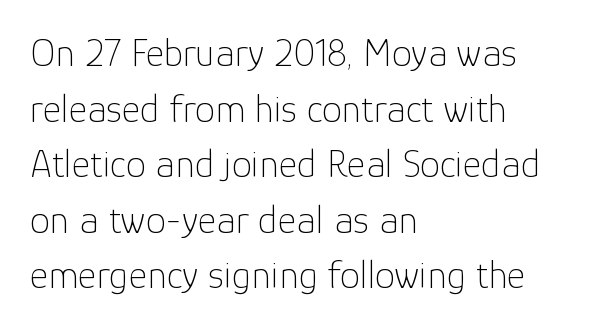
The image shows 40 px thin sans-serif type, upright; set left-aligned, normal line spacing (1.39x), normal letter spacing, not underlined; low stroke contrast and a medium x-height.
